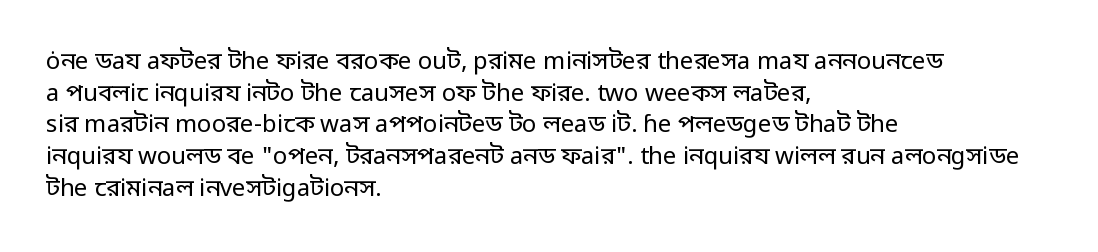
Q: Is the text bold? A: No.
Q: Is the text italic (slanted)? A: No, it is upright.
Q: Is the text underlined? A: No.
Q: How is the paragraph aligned? A: Left-aligned.
Q: Is the spacing between letters normal or unusually wide? A: Normal.
Q: Is the spacing between lines tight, normal or loose? A: Normal.
